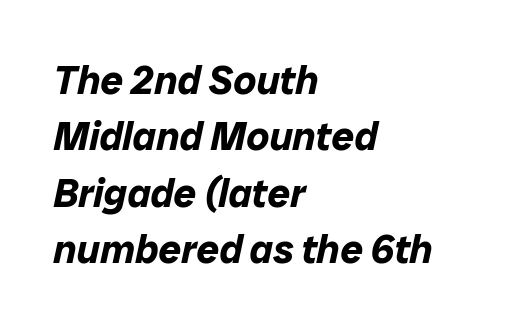
{"italic": "yes", "lean": "right", "slant_degrees": 12, "bold": "yes", "weight": "bold", "width": "normal", "stroke_contrast": "low", "x_height": "medium", "monospaced": "no", "underline": "no", "align": "left", "line_spacing": "normal", "line_spacing_ratio": 1.41, "letter_spacing": "normal", "letter_spacing_em": 0.0, "glyph_px": 40}
